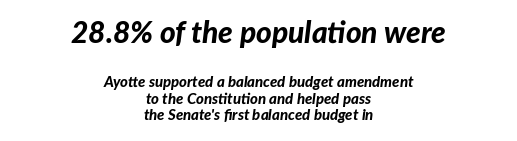
Q: Is the text bold? A: Yes.
Q: Is the text italic (slanted)? A: Yes, it leans right by about 7 degrees.
Q: Is the text underlined? A: No.
Q: How is the paragraph aligned? A: Centered.
Q: Is the spacing between letters normal or unusually wide? A: Normal.
Q: Is the spacing between lines tight, normal or loose? A: Tight.
Q: Which block of text is set in a larger size, the first (top) or the second (bottom)? A: The first (top) one.
Q: Width (condensed, normal, or wide)? A: Normal.
Q: Stroke contrast? A: Low.
Q: x-height? A: Medium.
Q: Monospaced? A: No.
